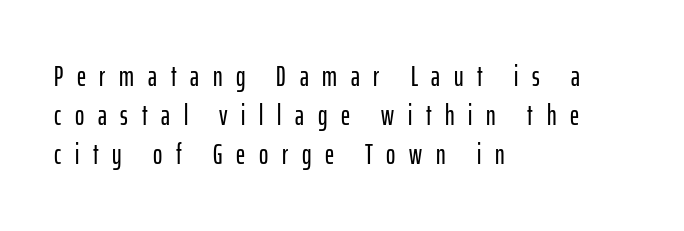
A typesetter would mark this as roman, not italic. Casual observation: everything's shoved over to the left. The face used here is proportionally spaced, like ordinary book or web type. Does extra space separate the letters? Yes, quite a lot of it. Has an underline been added? It has not. Letterform terminals end flat and unadorned throughout the passage.
